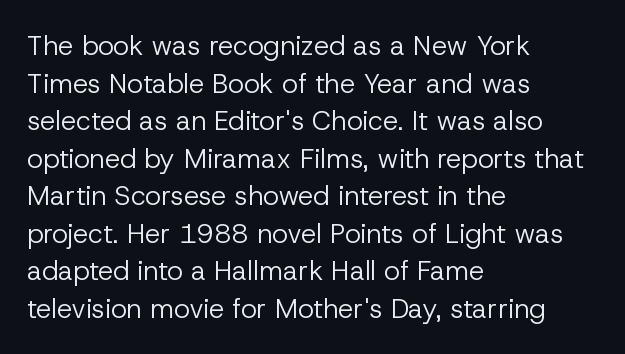
Q: Is the text bold? A: No.
Q: Is the text italic (slanted)? A: No, it is upright.
Q: Is the text underlined? A: No.
Q: How is the paragraph aligned? A: Left-aligned.
Q: Is the spacing between letters normal or unusually wide? A: Normal.
Q: Is the spacing between lines tight, normal or loose? A: Normal.
